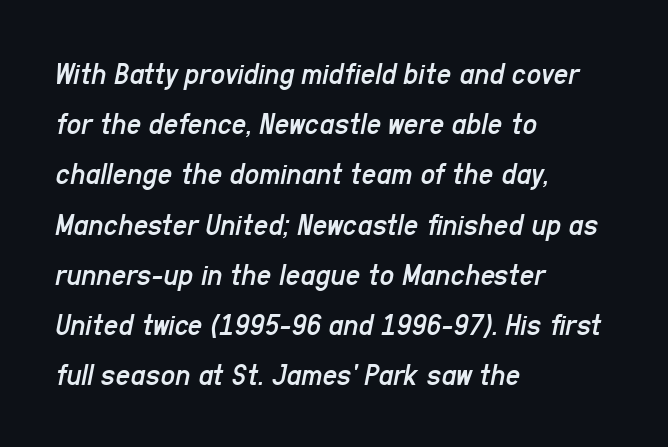
Q: Is the text bold? A: No.
Q: Is the text italic (slanted)? A: Yes, it leans right by about 11 degrees.
Q: Is the text underlined? A: No.
Q: How is the paragraph aligned? A: Left-aligned.
Q: Is the spacing between letters normal or unusually wide? A: Normal.
Q: Is the spacing between lines tight, normal or loose? A: Normal.
Q: Width (condensed, normal, or wide)? A: Condensed.
Q: Stroke contrast? A: Low.
Q: x-height? A: Medium.
Q: Monospaced? A: No.
